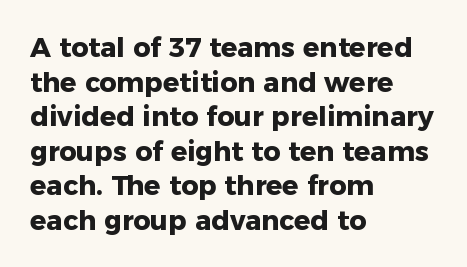
Compared with typical body copy, the letter spacing here is the same. The setting favours the left margin, as ordinary paragraphs usually do. Heft: maximum for text — a bold. Beneath every word, the page is bare. Successive baselines arrive at the customary interval. These lines were composed using upright roman letters.
